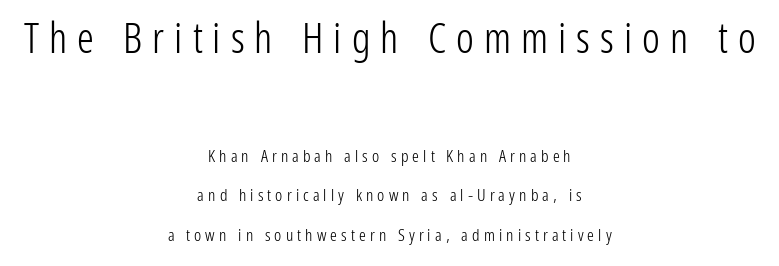
The image shows 42 px light, condensed sans-serif type, upright; set centered, loose line spacing (2.32x), unusually wide letter spacing (+0.24 em), not underlined; the first (top) block is 2.47x larger; low stroke contrast and a medium x-height.
